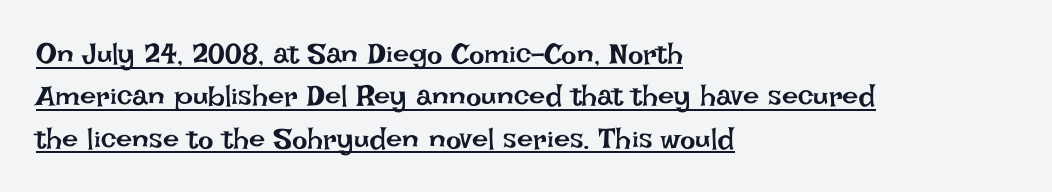
Summary of weight: not heavy and not bold. Students, observe the line beneath the letters — that is underlining. Upright lettering throughout. What's the leading like? Ordinary, nothing unusual.
